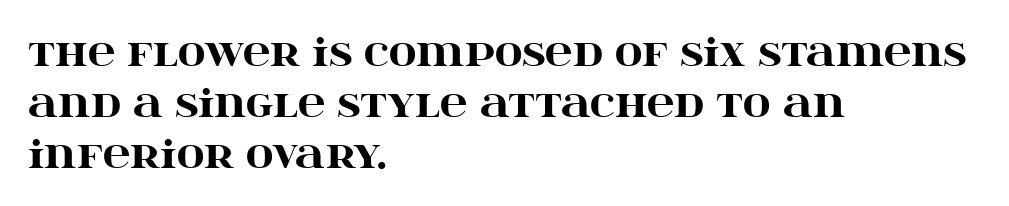
The image shows 38 px heavy, wide serif type, upright; set left-aligned, normal line spacing (1.34x), normal letter spacing, not underlined; high stroke contrast and a large x-height.
